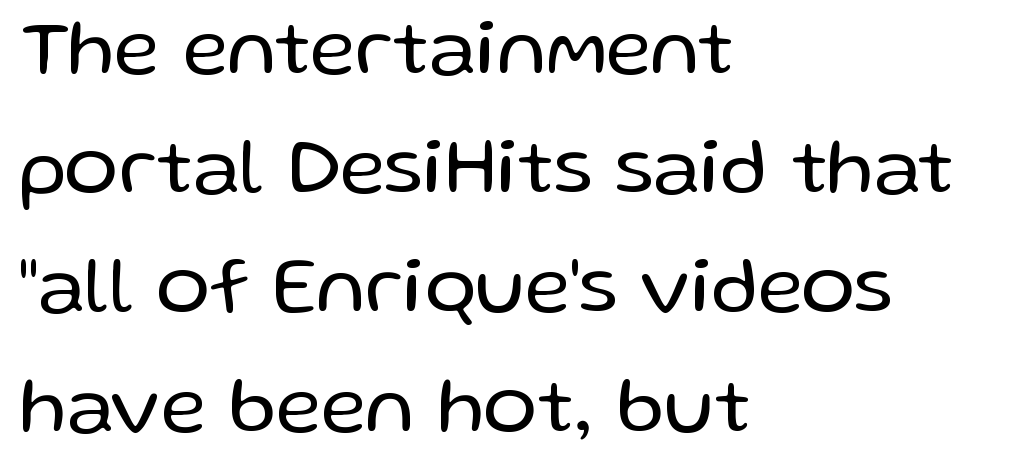
{"serif": "no", "italic": "no", "bold": "no", "weight": "regular", "width": "normal", "stroke_contrast": "low", "x_height": "medium", "monospaced": "no", "underline": "no", "align": "left", "line_spacing": "normal", "line_spacing_ratio": 1.49, "letter_spacing": "normal", "letter_spacing_em": 0.0, "glyph_px": 80}
